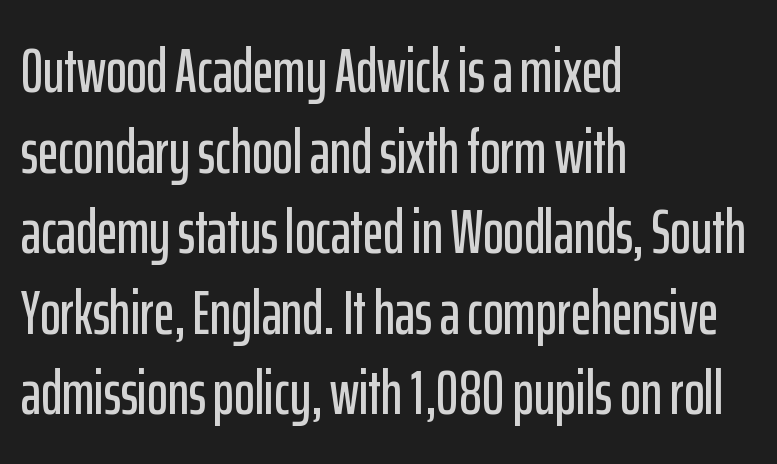
{"serif": "no", "italic": "no", "width": "condensed", "stroke_contrast": "low", "x_height": "medium", "monospaced": "no", "underline": "no", "align": "left", "line_spacing": "normal", "line_spacing_ratio": 1.3, "letter_spacing": "normal", "letter_spacing_em": 0.0, "glyph_px": 62}
